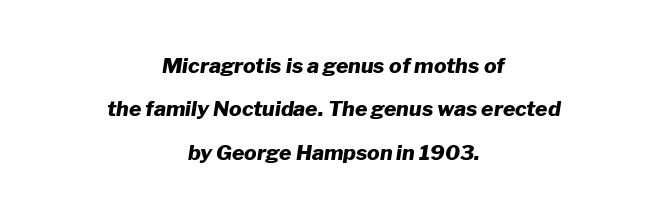
Q: Is the text bold? A: Yes.
Q: Is the text italic (slanted)? A: Yes, it leans right by about 8 degrees.
Q: Is the text underlined? A: No.
Q: How is the paragraph aligned? A: Centered.
Q: Is the spacing between letters normal or unusually wide? A: Normal.
Q: Is the spacing between lines tight, normal or loose? A: Loose.
